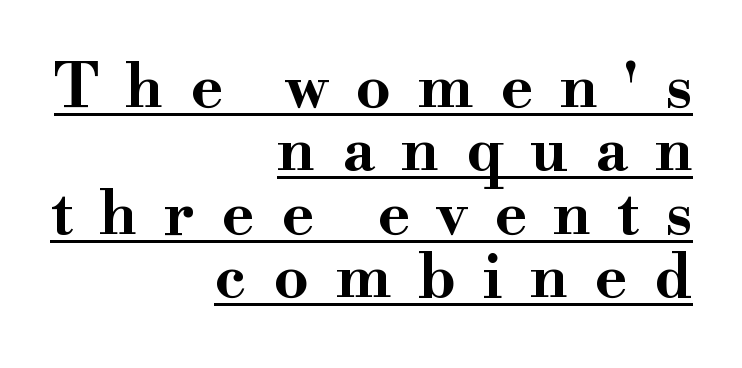
These lines carry a lot of weight — the face is fully bold. Notice how a bar underscores the lettering throughout. The letters stand straight up with perfectly vertical stems. Old-style or modern, the face here clearly has serifs.
